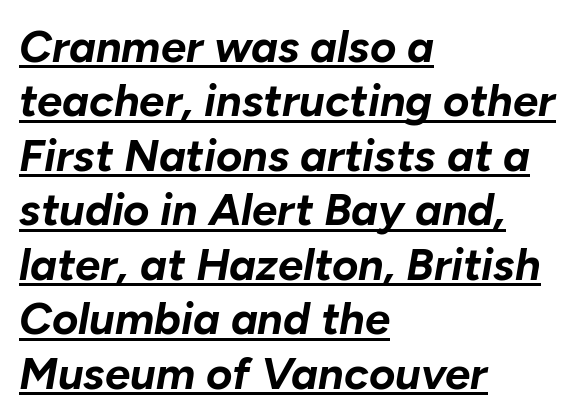
Q: Is the text bold? A: Yes.
Q: Is the text italic (slanted)? A: Yes, it leans right by about 10 degrees.
Q: Is the text underlined? A: Yes.
Q: How is the paragraph aligned? A: Left-aligned.
Q: Is the spacing between letters normal or unusually wide? A: Normal.
Q: Width (condensed, normal, or wide)? A: Normal.
Q: Stroke contrast? A: Low.
Q: x-height? A: Medium.
Q: Monospaced? A: No.
